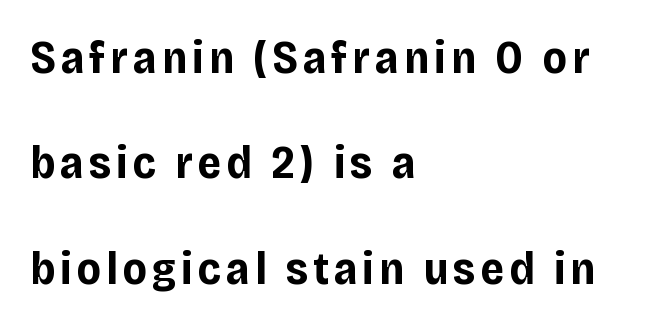
{"serif": "no", "italic": "no", "bold": "yes", "weight": "bold", "width": "normal", "stroke_contrast": "low", "x_height": "large", "monospaced": "no", "underline": "no", "align": "left", "line_spacing": "loose", "line_spacing_ratio": 2.29, "glyph_px": 46}
